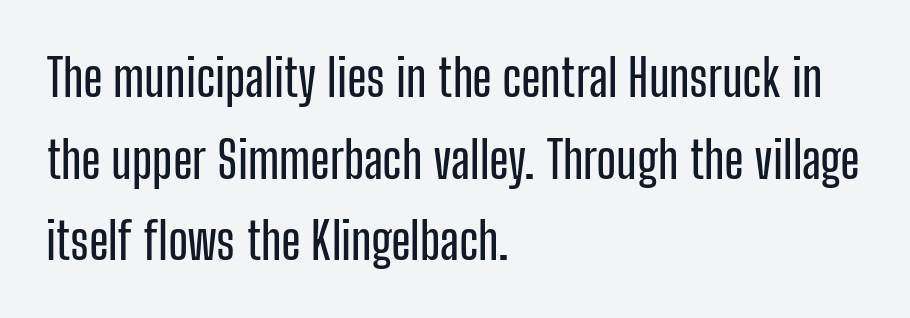
The image shows 51 px condensed sans-serif type, upright; set left-aligned, normal line spacing (1.6x), normal letter spacing, not underlined; low stroke contrast and a medium x-height.
